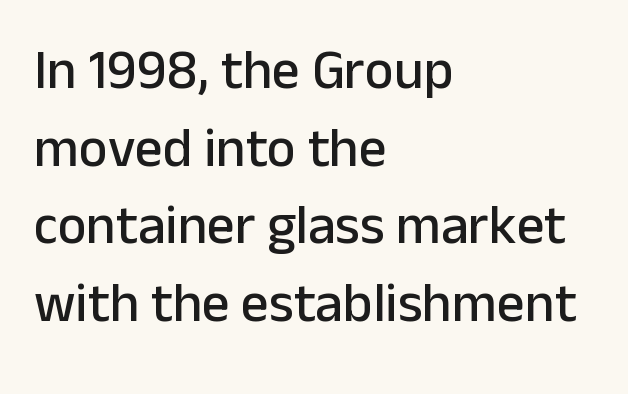
The image shows 55 px sans-serif type, upright; set left-aligned, normal line spacing (1.41x), normal letter spacing, not underlined; low stroke contrast and a medium x-height.
